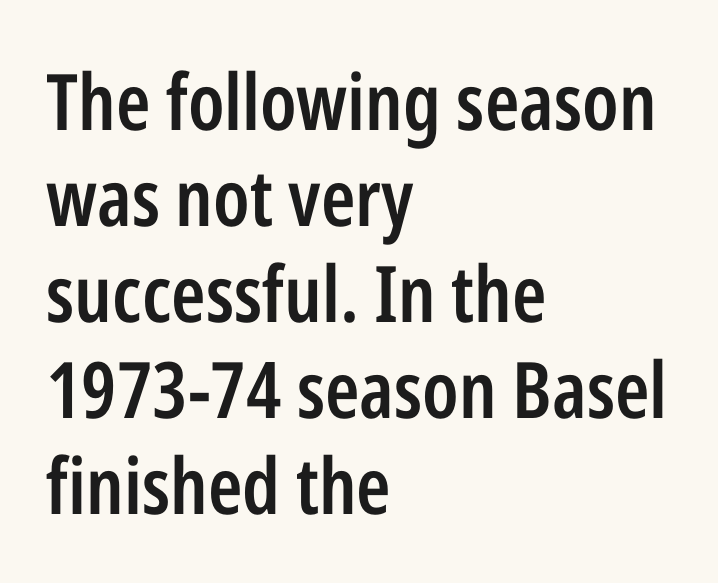
Q: Is the text bold? A: Semi-bold.
Q: Is the text italic (slanted)? A: No, it is upright.
Q: Is the typeface a serif or a sans-serif typeface? A: Sans-serif.
Q: Is the text underlined? A: No.
Q: How is the paragraph aligned? A: Left-aligned.
Q: Is the spacing between letters normal or unusually wide? A: Normal.
Q: Width (condensed, normal, or wide)? A: Condensed.
Q: Stroke contrast? A: Low.
Q: x-height? A: Medium.
Q: Monospaced? A: No.
